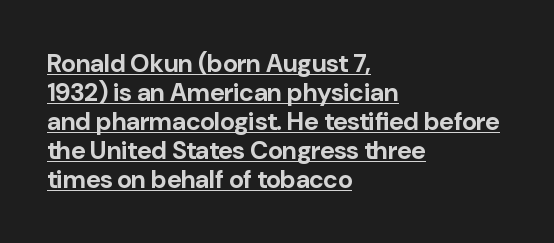
Does the weight exceed regular? Yes, all the way to bold. Underlined type. The compositor pushed each line to the left boundary. Designer's note — italics off, roman on. The passage shown has conventional tracking throughout.
